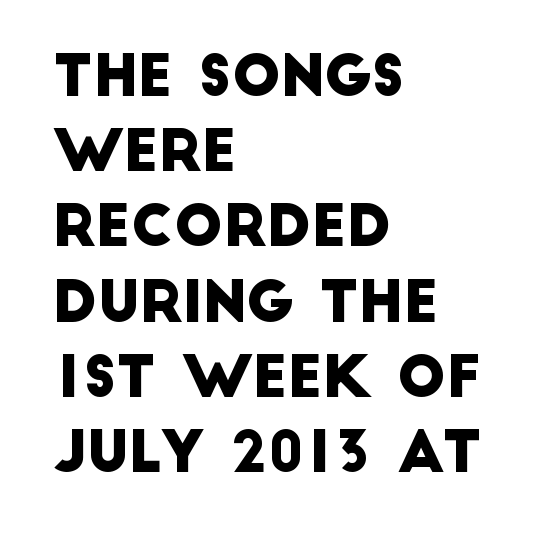
Q: Is the typeface a serif or a sans-serif typeface? A: Sans-serif.
Q: Is the text underlined? A: No.
Q: How is the paragraph aligned? A: Left-aligned.
Q: Is the spacing between letters normal or unusually wide? A: Normal.
Q: Is the spacing between lines tight, normal or loose? A: Normal.
Q: Width (condensed, normal, or wide)? A: Normal.
Q: Stroke contrast? A: Low.
Q: x-height? A: Large.
Q: Monospaced? A: No.
